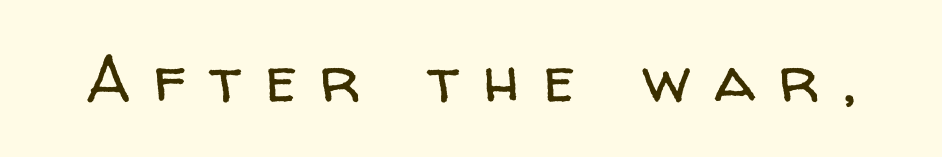
The image shows 64 px regular-weight sans-serif type, upright; set unusually wide letter spacing (+0.37 em), not underlined; low stroke contrast and a medium x-height.
